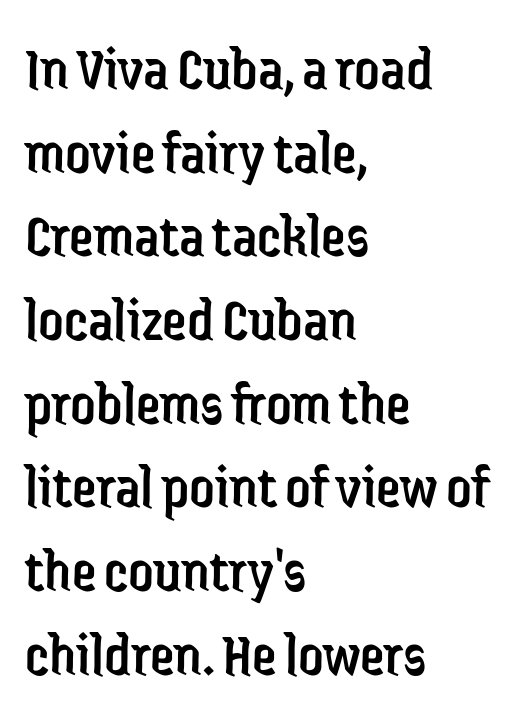
{"serif": "no", "italic": "no", "bold": "no", "weight": "regular", "width": "condensed", "stroke_contrast": "low", "x_height": "medium", "monospaced": "no", "underline": "no", "align": "left", "line_spacing": "normal", "line_spacing_ratio": 1.35, "letter_spacing": "normal", "letter_spacing_em": 0.0, "glyph_px": 62}
